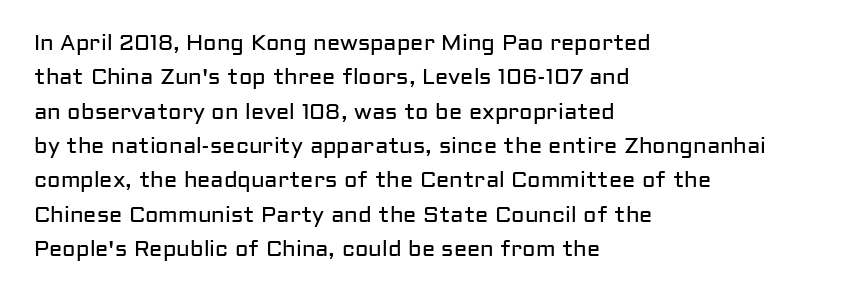
The image shows 22 px text type, upright; set left-aligned, normal line spacing (1.56x), normal letter spacing, not underlined.
